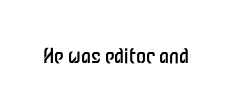
Posture: upright roman. Short note: letters normally spaced. The weight would be labelled regular, book, light, or lighter still. Lines of text with bare space underneath.
